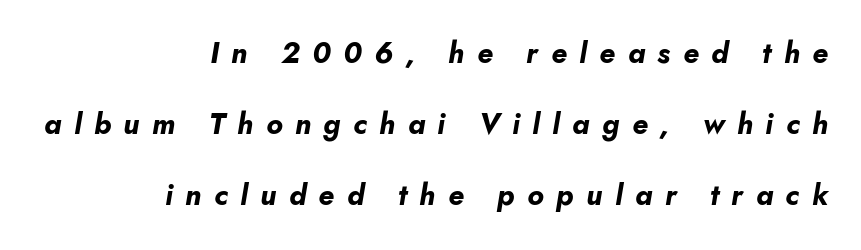
{"italic": "yes", "lean": "right", "slant_degrees": 10, "bold": "yes", "weight": "bold", "width": "normal", "stroke_contrast": "low", "x_height": "small", "monospaced": "no", "underline": "no", "align": "right", "line_spacing": "loose", "line_spacing_ratio": 2.45, "letter_spacing": "wide", "letter_spacing_em": 0.43, "glyph_px": 29}
